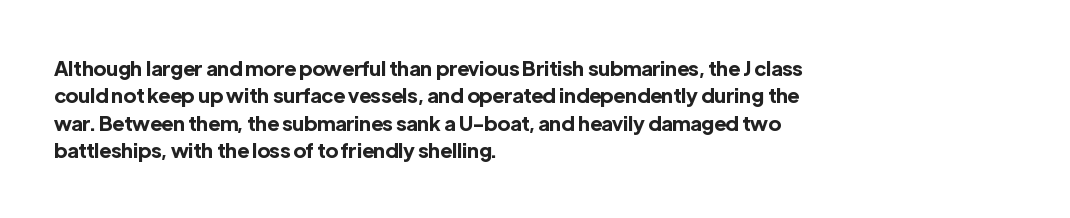
The image shows 20 px bold type, upright; set left-aligned, normal line spacing (1.37x), normal letter spacing, not underlined.
